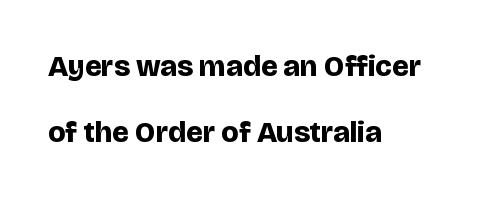
Q: Is the text bold? A: Yes.
Q: Is the text italic (slanted)? A: No, it is upright.
Q: Is the typeface a serif or a sans-serif typeface? A: Sans-serif.
Q: Is the text underlined? A: No.
Q: How is the paragraph aligned? A: Left-aligned.
Q: Is the spacing between letters normal or unusually wide? A: Normal.
Q: Is the spacing between lines tight, normal or loose? A: Loose.
Q: Width (condensed, normal, or wide)? A: Normal.
Q: Stroke contrast? A: Low.
Q: x-height? A: Large.
Q: Monospaced? A: No.
